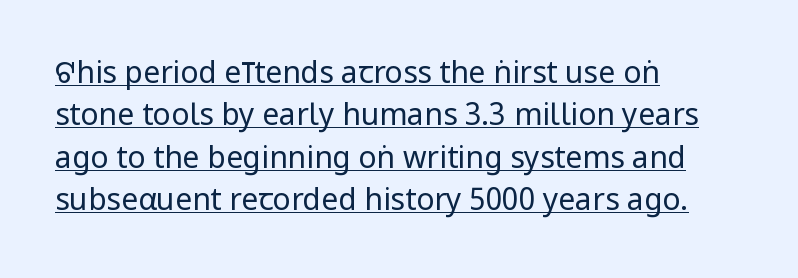
The image shows 30 px regular-weight, condensed sans-serif type, upright; set left-aligned, normal line spacing (1.41x), normal letter spacing, underlined; low stroke contrast.
